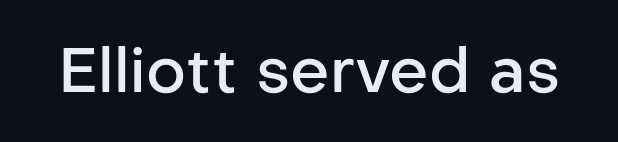
The image shows 62 px semibold sans-serif type, upright; set normal letter spacing, not underlined; low stroke contrast and a medium x-height.
